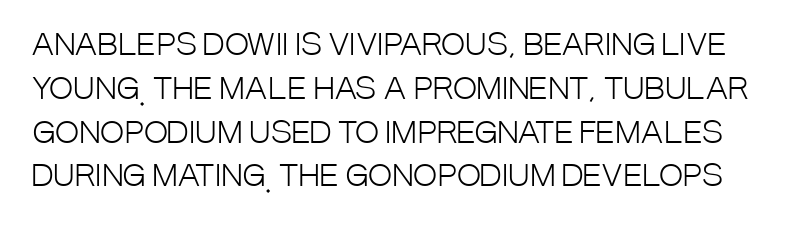
Q: Is the text bold? A: No.
Q: Is the text italic (slanted)? A: No, it is upright.
Q: Is the typeface a serif or a sans-serif typeface? A: Sans-serif.
Q: Is the text underlined? A: No.
Q: Is the spacing between letters normal or unusually wide? A: Normal.
Q: Is the spacing between lines tight, normal or loose? A: Normal.
Q: Width (condensed, normal, or wide)? A: Condensed.
Q: Stroke contrast? A: Low.
Q: x-height? A: Large.
Q: Monospaced? A: No.
